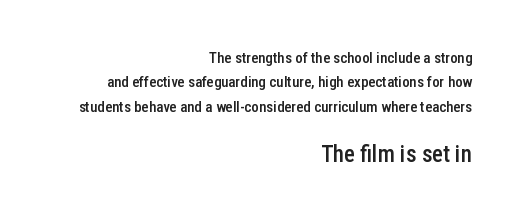
{"italic": "no", "bold": "semi", "underline": "no", "align": "right", "line_spacing": "normal", "line_spacing_ratio": 1.62, "letter_spacing": "normal", "letter_spacing_em": 0.0, "larger_block": "second", "size_ratio": 1.53, "glyph_px": 23}
